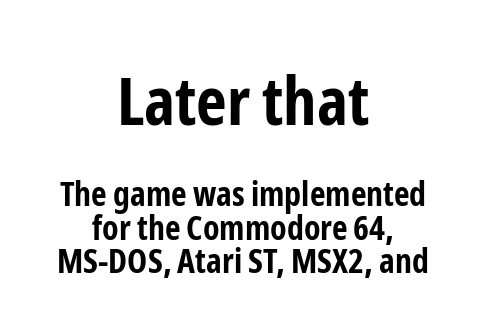
The image shows 67 px bold, condensed sans-serif type, upright; set centered, tight line spacing (0.99x), normal letter spacing, not underlined; the first (top) block is 1.97x larger; low stroke contrast and a medium x-height.
